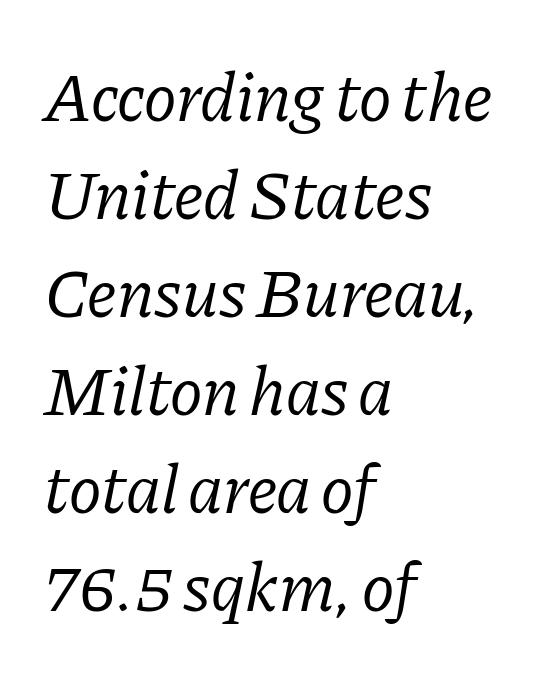
Q: Is the text bold? A: No.
Q: Is the text italic (slanted)? A: Yes, it leans right by about 11 degrees.
Q: Is the typeface a serif or a sans-serif typeface? A: Serif.
Q: Is the text underlined? A: No.
Q: How is the paragraph aligned? A: Left-aligned.
Q: Is the spacing between letters normal or unusually wide? A: Normal.
Q: Is the spacing between lines tight, normal or loose? A: Normal.
Q: Width (condensed, normal, or wide)? A: Normal.
Q: Stroke contrast? A: Low.
Q: x-height? A: Medium.
Q: Monospaced? A: No.
